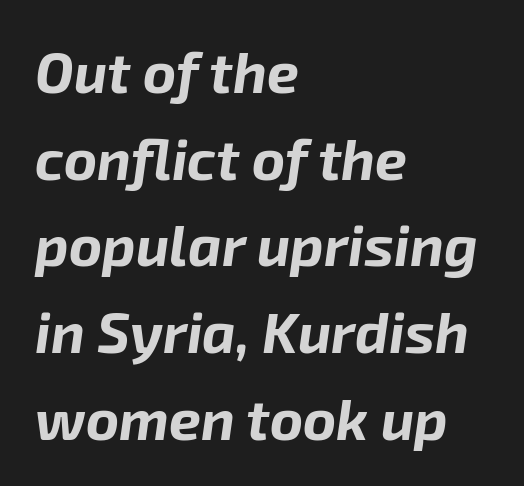
The type is set solid horizontally, with unmodified tracking. This is oblique type, the kind used for emphasis or titles. Thick stems and heavy bowls — unmistakably bold. The specimen omits any rule beneath the text block's lines. The setting favours the left margin, as ordinary paragraphs usually do. A normal amount of white space separates one row of letters from the next.
